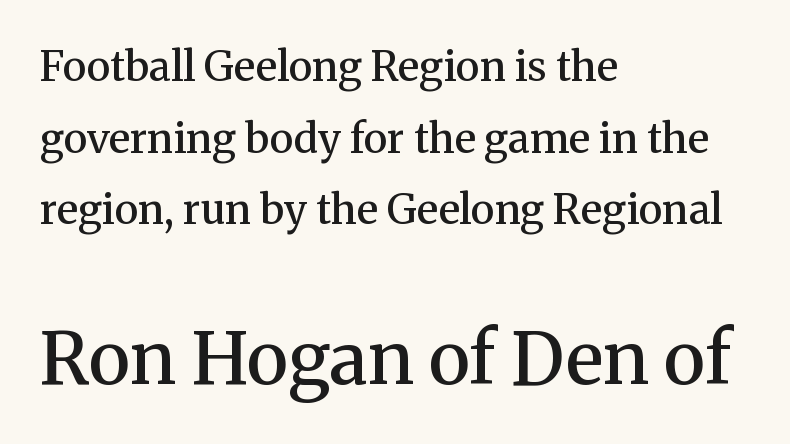
Q: Is the text bold? A: Semi-bold.
Q: Is the text italic (slanted)? A: No, it is upright.
Q: Is the typeface a serif or a sans-serif typeface? A: Serif.
Q: Is the text underlined? A: No.
Q: How is the paragraph aligned? A: Left-aligned.
Q: Is the spacing between letters normal or unusually wide? A: Normal.
Q: Which block of text is set in a larger size, the first (top) or the second (bottom)? A: The second (bottom) one.
Q: Width (condensed, normal, or wide)? A: Normal.
Q: Stroke contrast? A: Medium.
Q: x-height? A: Medium.
Q: Monospaced? A: No.
